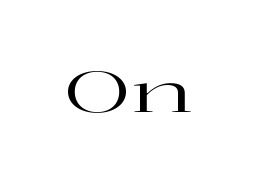
The image shows 56 px wide serif type, upright; set normal letter spacing, not underlined; high stroke contrast and a medium x-height.
